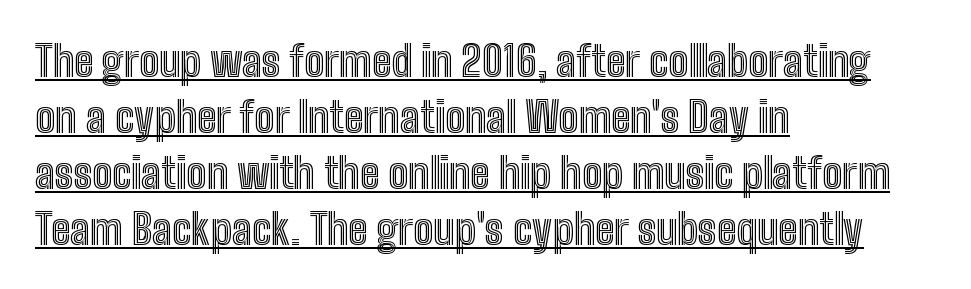
The image shows 42 px condensed type, upright; set left-aligned, normal line spacing (1.33x), normal letter spacing, underlined; a medium x-height.
